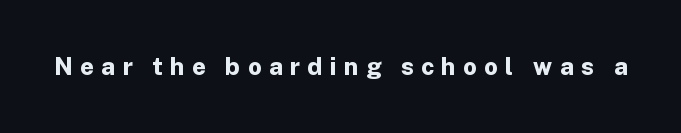
The image shows 24 px bold type, upright; set unusually wide letter spacing (+0.31 em), not underlined.
